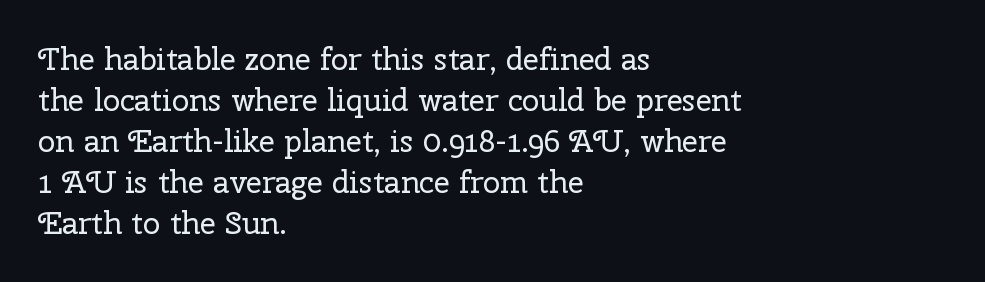
Honestly, the letter spacing is just normal — you wouldn't notice it. A classic flush-left, rag-right setting is used for this passage. In terms of letterform style, serifs are clearly present. The rendering uses a moderate line-height, typical for paragraphs. On a weight scale, this lands at 450 or below. In terms of posture, this sample is upright.
